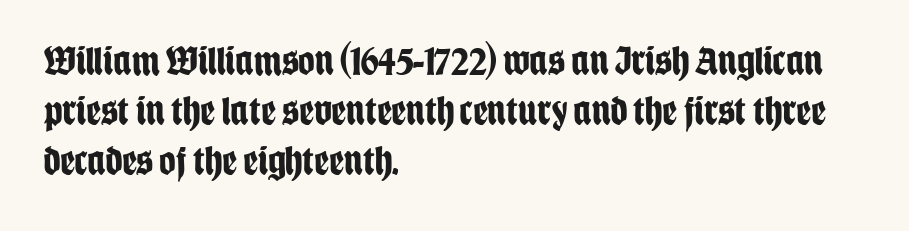
{"serif": "no", "italic": "no", "bold": "yes", "weight": "bold", "width": "condensed", "stroke_contrast": "low", "x_height": "large", "monospaced": "no", "underline": "no", "align": "left", "line_spacing_ratio": 1.22, "letter_spacing": "normal", "letter_spacing_em": 0.0, "glyph_px": 41}
